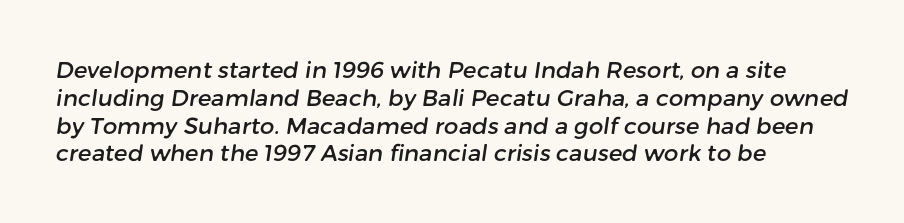
Q: Is the text underlined? A: No.
Q: How is the paragraph aligned? A: Left-aligned.
Q: Is the spacing between letters normal or unusually wide? A: Normal.
